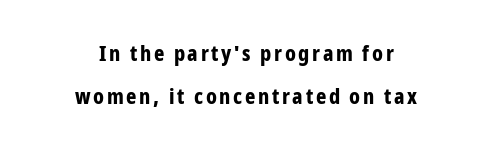
The image shows 22 px bold type, upright; set centered, loose line spacing (1.96x), not underlined.
